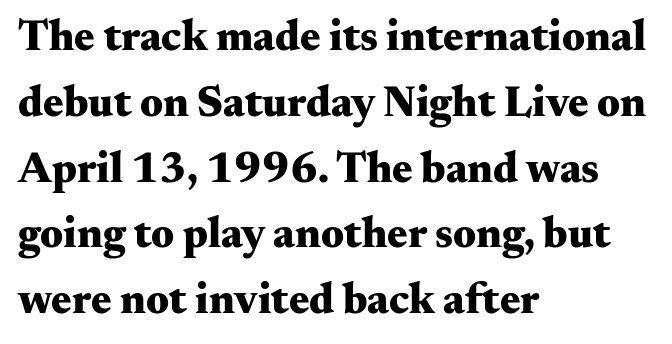
Q: Is the text bold? A: Yes.
Q: Is the text italic (slanted)? A: No, it is upright.
Q: Is the typeface a serif or a sans-serif typeface? A: Serif.
Q: Is the text underlined? A: No.
Q: How is the paragraph aligned? A: Left-aligned.
Q: Is the spacing between letters normal or unusually wide? A: Normal.
Q: Is the spacing between lines tight, normal or loose? A: Normal.
Q: Width (condensed, normal, or wide)? A: Wide.
Q: Stroke contrast? A: Medium.
Q: x-height? A: Small.
Q: Monospaced? A: No.
